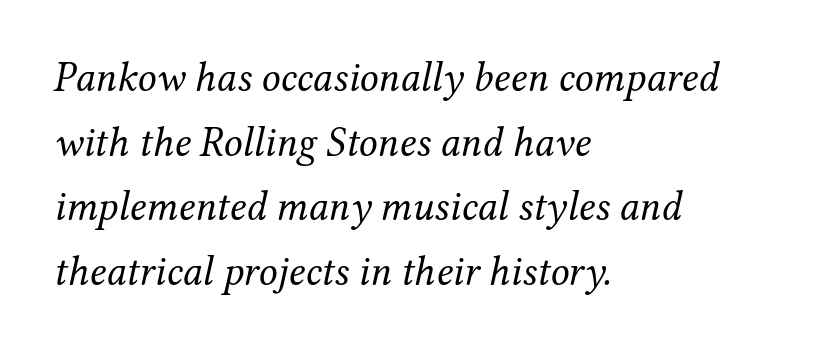
The image shows 42 px regular-weight serif type, italic (leaning right); set left-aligned, normal line spacing (1.54x), normal letter spacing, not underlined; medium stroke contrast and a medium x-height.
